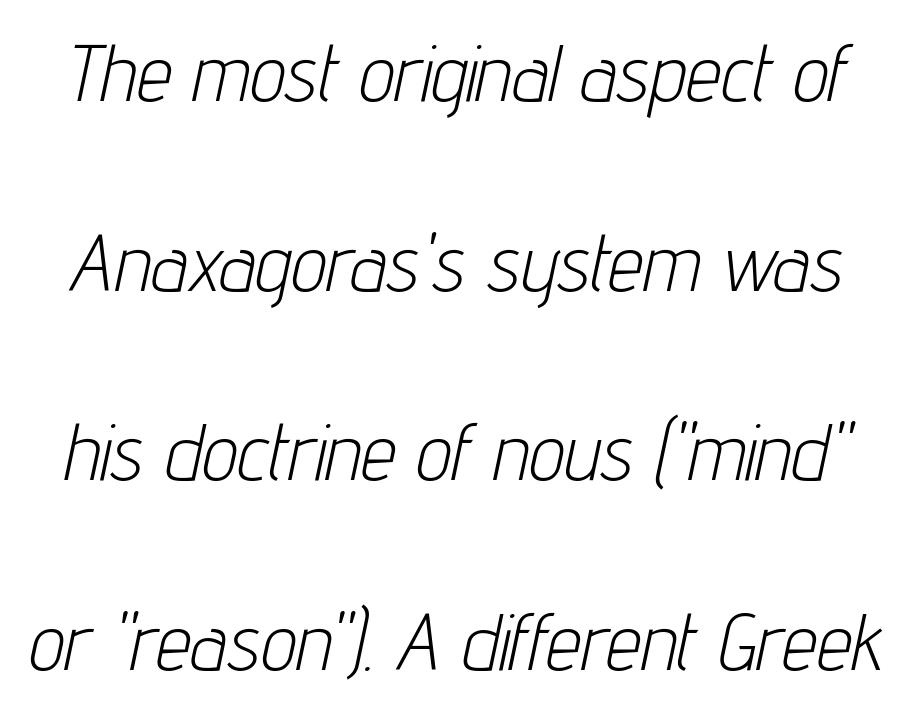
The image shows 79 px light, condensed type, italic (leaning right); set loose line spacing (2.4x), normal letter spacing, not underlined; low stroke contrast and a medium x-height.
